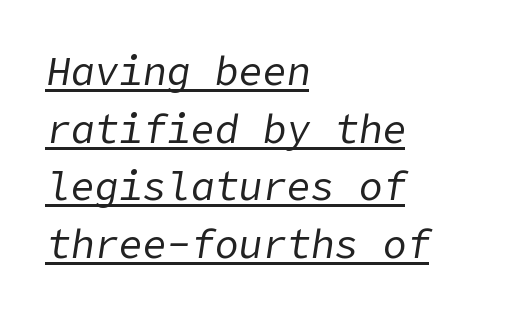
{"italic": "yes", "lean": "right", "slant_degrees": 9, "bold": "no", "weight": "regular", "width": "normal", "stroke_contrast": "low", "x_height": "medium", "underline": "yes", "align": "left", "line_spacing": "normal", "line_spacing_ratio": 1.44, "letter_spacing": "normal", "letter_spacing_em": 0.0, "glyph_px": 40}
